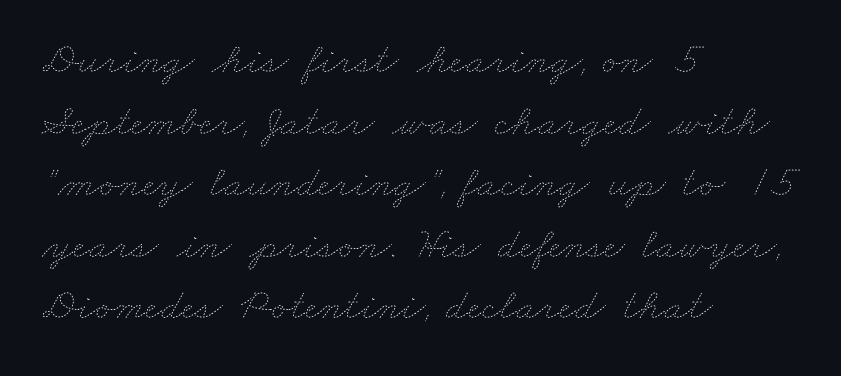
{"bold": "no", "weight": "thin", "width": "wide", "stroke_contrast": "low", "x_height": "small", "monospaced": "no", "underline": "no", "align": "left", "line_spacing": "normal", "line_spacing_ratio": 1.4, "letter_spacing": "normal", "letter_spacing_em": 0.0, "glyph_px": 44}
